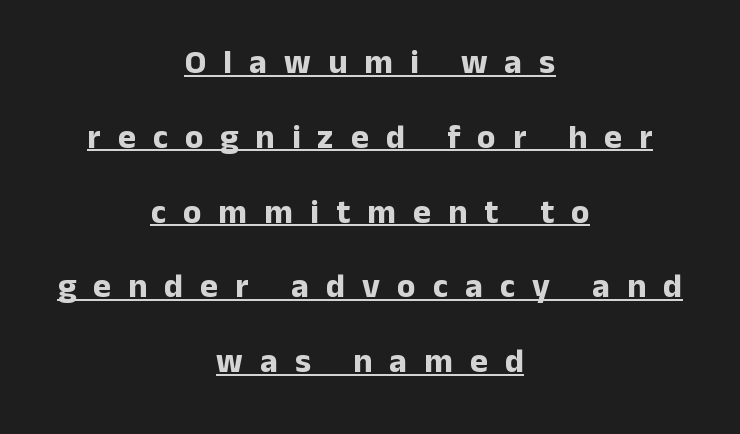
The lines are spread far apart with generous leading. The glyphs in this specimen are sans serif. Horizontal alignment here is central, giving a formal, balanced look. The lettering is marked with a stroke running underneath it. What weight is shown? A full bold with thick strokes.
